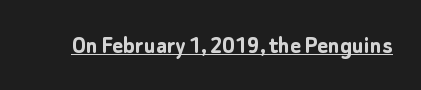
{"italic": "no", "bold": "yes", "underline": "yes", "letter_spacing": "normal", "letter_spacing_em": 0.0, "glyph_px": 26}
